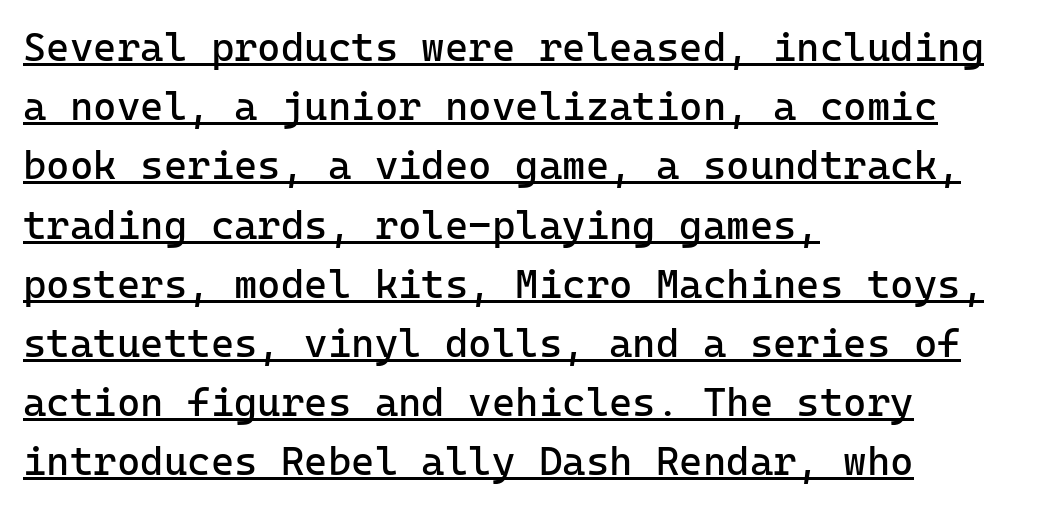
Compared with a centered layout, this one pins lines to the left instead. Weight: not bold — regular or lighter. The characters display no serif detailing; their extremities are plain. Upright lettering throughout. The rendering uses the underline text-decoration.
